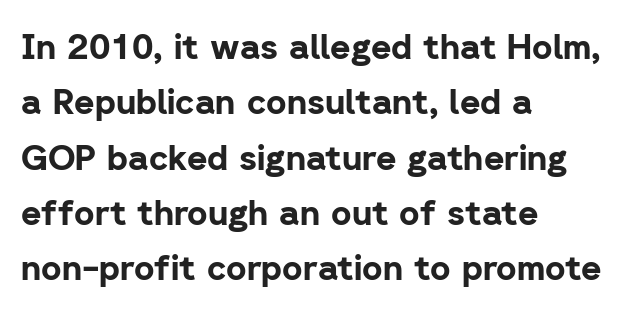
{"serif": "no", "italic": "no", "bold": "yes", "weight": "bold", "width": "normal", "stroke_contrast": "low", "x_height": "medium", "monospaced": "no", "underline": "no", "align": "left", "line_spacing": "normal", "line_spacing_ratio": 1.58, "letter_spacing": "normal", "letter_spacing_em": 0.0, "glyph_px": 35}
